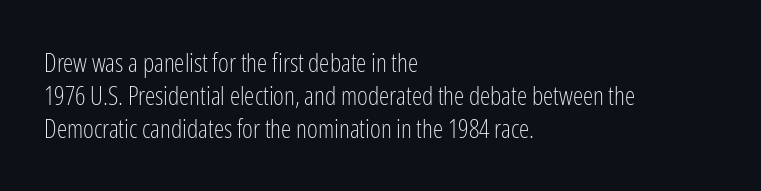
{"italic": "no", "bold": "no", "underline": "no", "align": "left", "line_spacing": "normal", "line_spacing_ratio": 1.27, "letter_spacing": "normal", "letter_spacing_em": 0.0, "glyph_px": 26}
